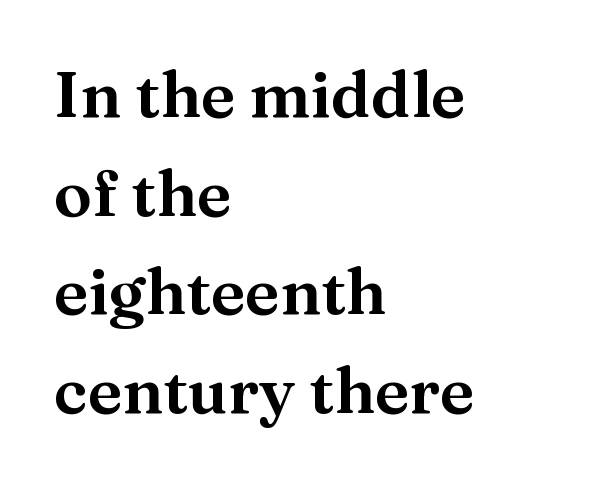
{"serif": "yes", "italic": "no", "width": "normal", "stroke_contrast": "medium", "x_height": "medium", "monospaced": "no", "underline": "no", "align": "left", "line_spacing": "normal", "line_spacing_ratio": 1.54, "letter_spacing": "normal", "letter_spacing_em": 0.0, "glyph_px": 64}
